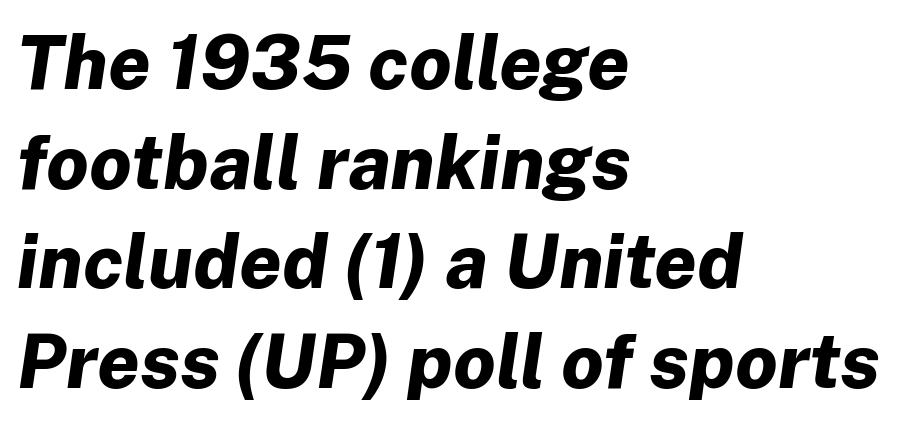
Q: Is the text bold? A: Yes.
Q: Is the text italic (slanted)? A: Yes, it leans right by about 8 degrees.
Q: Is the text underlined? A: No.
Q: How is the paragraph aligned? A: Left-aligned.
Q: Is the spacing between letters normal or unusually wide? A: Normal.
Q: Is the spacing between lines tight, normal or loose? A: Normal.
Q: Width (condensed, normal, or wide)? A: Normal.
Q: Stroke contrast? A: Low.
Q: x-height? A: Medium.
Q: Monospaced? A: No.
